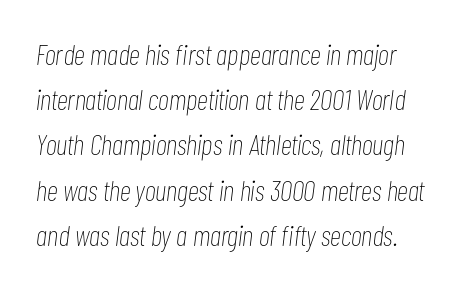
The image shows 29 px thin, condensed type, italic (leaning right); set normal line spacing (1.56x), normal letter spacing, not underlined; low stroke contrast and a medium x-height.
